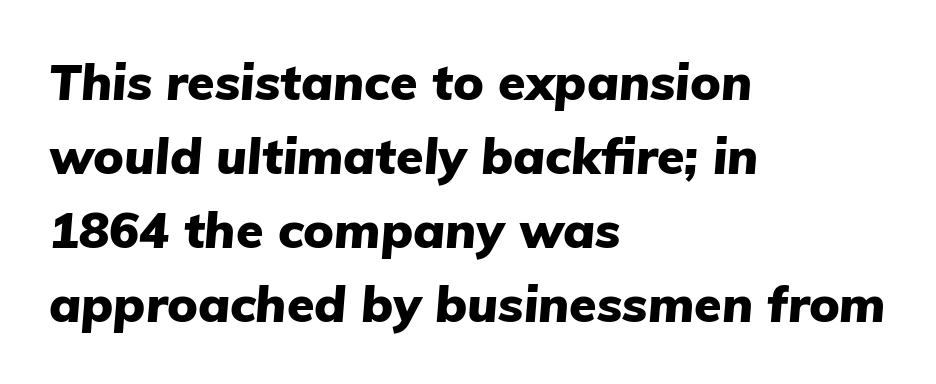
The image shows 50 px heavy type, italic (leaning right); set left-aligned, normal line spacing (1.48x), normal letter spacing, not underlined; low stroke contrast and a medium x-height.
